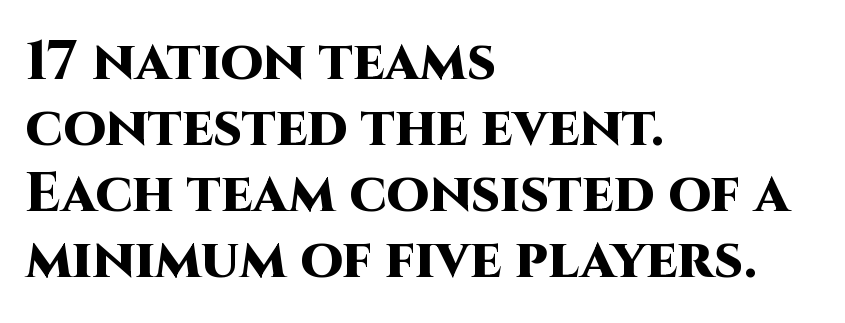
Caption: standard tracking, unaltered. A student would call this left alignment; a typographer would say flush left, rag right. The rendering uses natural spacing where letterforms have individual widths. This sample uses a sans-serif face.
